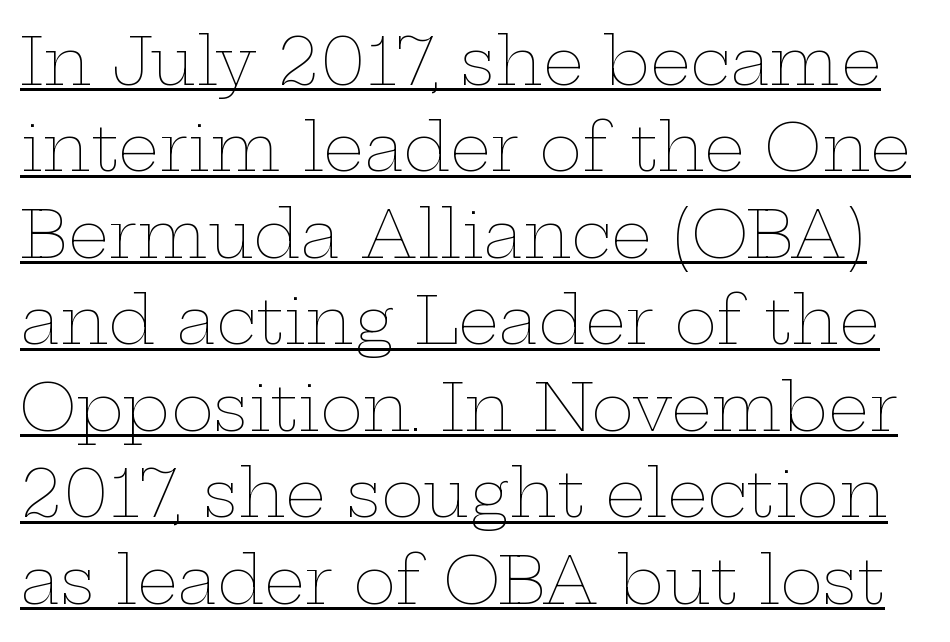
{"italic": "no", "bold": "no", "weight": "thin", "width": "wide", "stroke_contrast": "low", "x_height": "medium", "monospaced": "no", "underline": "yes", "line_spacing": "normal", "line_spacing_ratio": 1.33, "letter_spacing": "normal", "letter_spacing_em": 0.0, "glyph_px": 65}
